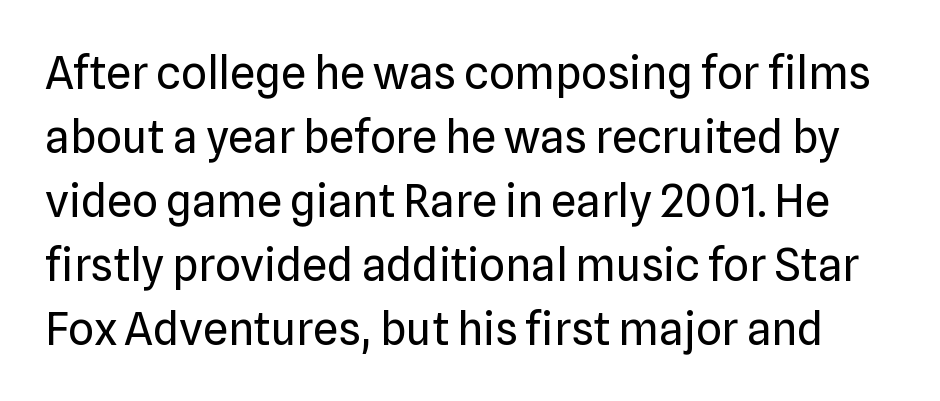
The image shows 45 px regular-weight sans-serif type, upright; set normal line spacing (1.42x), normal letter spacing, not underlined; low stroke contrast and a medium x-height.
